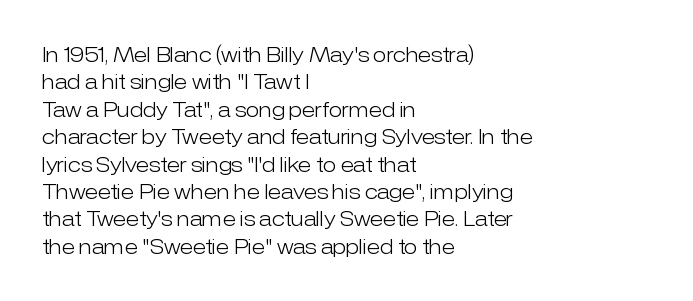
Caption: standard tracking, unaltered. Alignment: flush left. Line spacing here is normal. Weight: not bold — regular or lighter.
